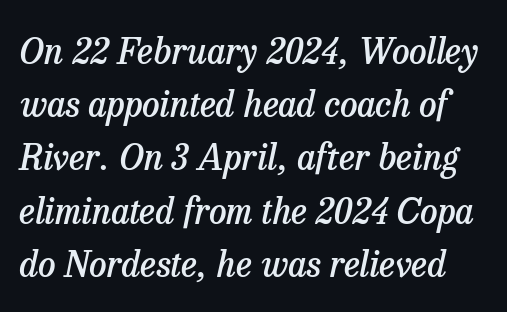
{"serif": "yes", "italic": "yes", "lean": "right", "slant_degrees": 13, "bold": "semi", "weight": "semibold", "width": "normal", "stroke_contrast": "low", "x_height": "medium", "monospaced": "no", "underline": "no", "line_spacing": "normal", "line_spacing_ratio": 1.52, "letter_spacing": "normal", "letter_spacing_em": 0.0, "glyph_px": 35}
